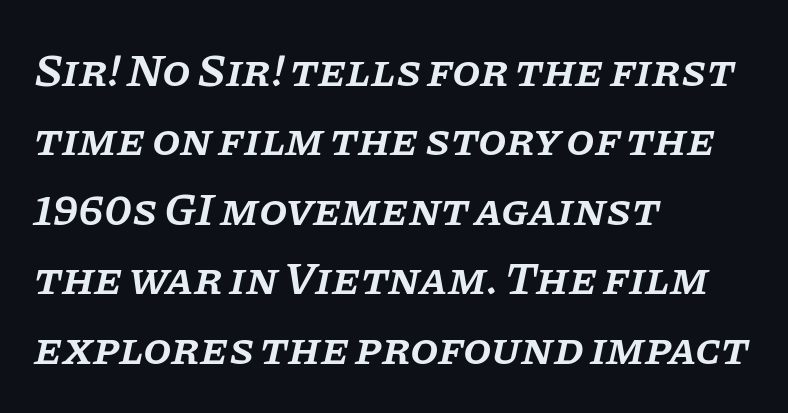
Q: Is the text bold? A: Semi-bold.
Q: Is the text italic (slanted)? A: Yes, it leans right by about 11 degrees.
Q: Is the typeface a serif or a sans-serif typeface? A: Serif.
Q: Is the text underlined? A: No.
Q: How is the paragraph aligned? A: Left-aligned.
Q: Is the spacing between letters normal or unusually wide? A: Normal.
Q: Is the spacing between lines tight, normal or loose? A: Normal.
Q: Width (condensed, normal, or wide)? A: Normal.
Q: Stroke contrast? A: Low.
Q: x-height? A: Large.
Q: Monospaced? A: No.
